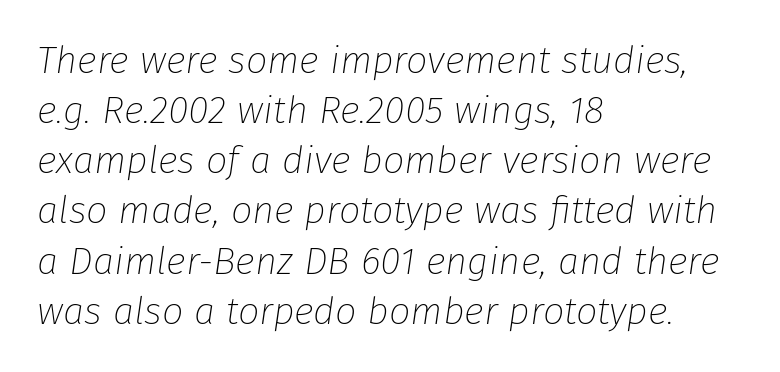
Quick note: underline off. Whoever set this chose a conventional vertical rhythm. Reading down the block, your eye returns to a fixed left position each line. Is the type heavy? It reads as light-to-regular instead. Rendered with sloped, italic letterforms. This rendering leaves character spacing at its baseline value.
